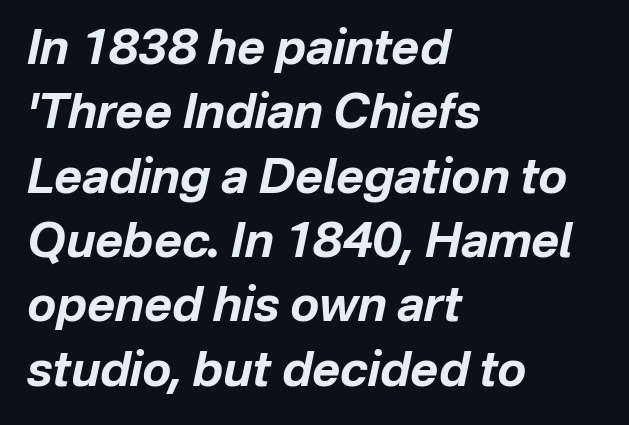
A classic flush-left, rag-right setting is used for this passage. The letters are slanted; this is an italic face. These lines are rendered in a variable-pitch font. Is the type bold? Yes — the strokes are clearly thick and heavy.
